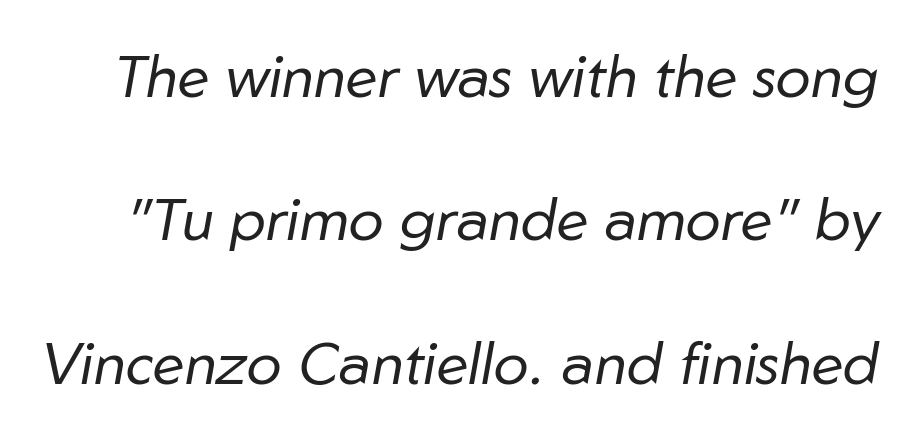
Baseline-to-baseline distance is far greater than the letter height. Tall strokes in this sample are angled rather than plumb. The letterforms sit shoulder to shoulder at normal distance. Bare-footed words on every line. This is not heavy type; no bold has been used.
